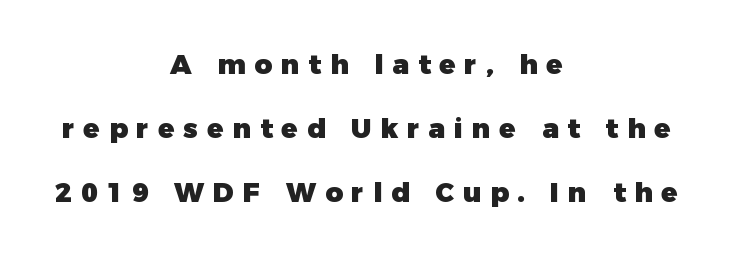
Each row of text sits above clean, open space. Rows of type keep a wide berth in the vertical direction. The gaps between neighbouring characters are conspicuously large. These lines stack symmetrically, like a column narrowing and widening about its center. As a designer I'd log this as weight 700, bold.
